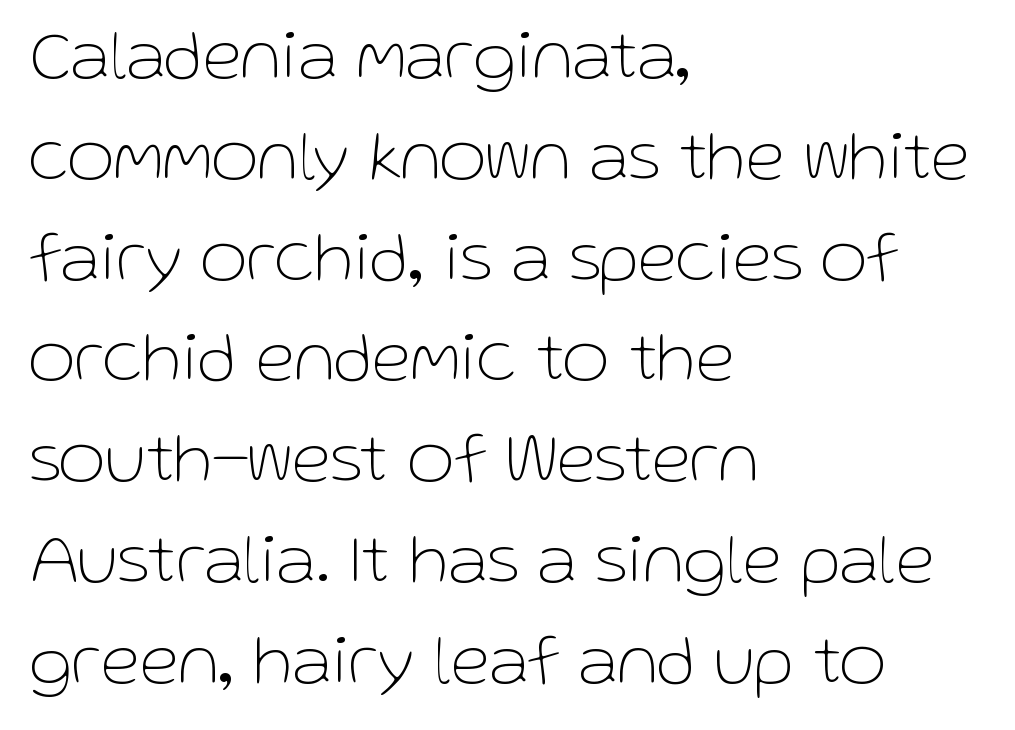
The image shows 72 px thin sans-serif type, upright; set left-aligned, normal line spacing (1.4x), normal letter spacing, not underlined; low stroke contrast and a medium x-height.
